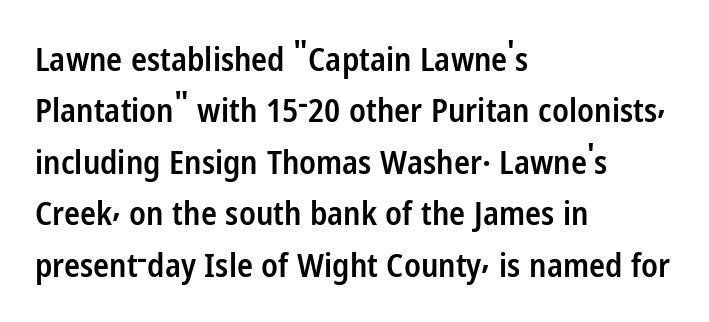
{"serif": "no", "italic": "no", "bold": "semi", "weight": "semibold", "width": "condensed", "stroke_contrast": "low", "x_height": "medium", "monospaced": "no", "underline": "no", "align": "left", "line_spacing": "normal", "line_spacing_ratio": 1.56, "letter_spacing": "normal", "letter_spacing_em": 0.0, "glyph_px": 33}
